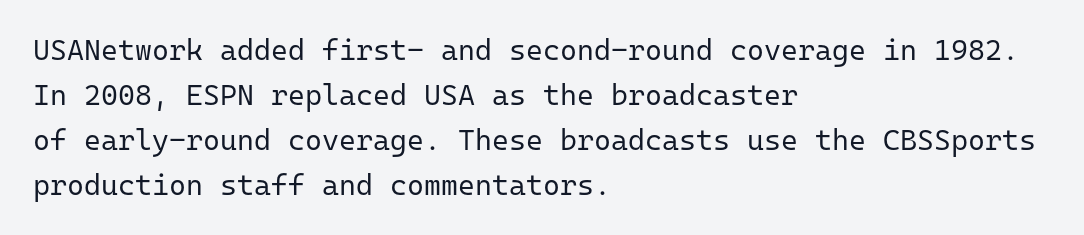
{"serif": "no", "italic": "no", "bold": "no", "weight": "regular", "width": "normal", "stroke_contrast": "low", "x_height": "medium", "monospaced": "yes", "underline": "no", "align": "left", "line_spacing": "normal", "line_spacing_ratio": 1.55, "letter_spacing": "normal", "letter_spacing_em": 0.0, "glyph_px": 29}
